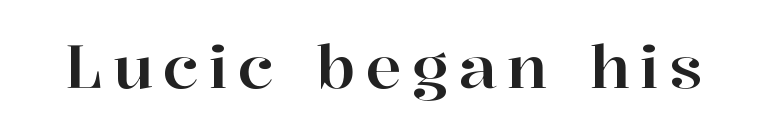
The image shows 60 px serif type, upright; set not underlined; high stroke contrast and a medium x-height.
